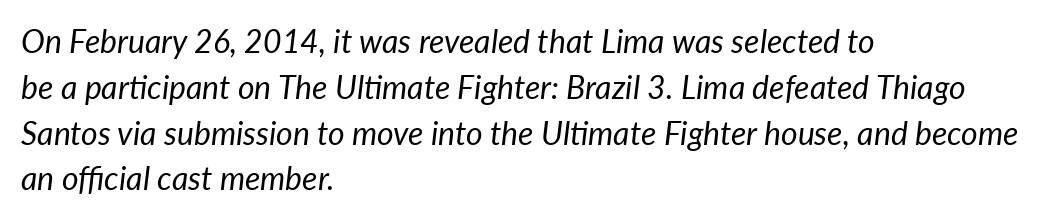
Q: Is the text bold? A: No.
Q: Is the text italic (slanted)? A: Yes, it leans right by about 7 degrees.
Q: Is the text underlined? A: No.
Q: How is the paragraph aligned? A: Left-aligned.
Q: Is the spacing between letters normal or unusually wide? A: Normal.
Q: Is the spacing between lines tight, normal or loose? A: Normal.
Q: Width (condensed, normal, or wide)? A: Normal.
Q: Stroke contrast? A: Low.
Q: x-height? A: Medium.
Q: Monospaced? A: No.
